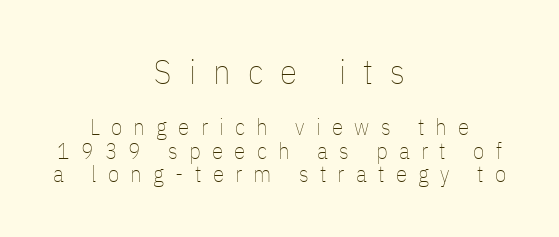
The image shows 35 px thin, condensed type, upright; set centered, tight line spacing (1.01x), unusually wide letter spacing (+0.49 em), not underlined; the first (top) block is 1.52x larger; low stroke contrast and a medium x-height.
